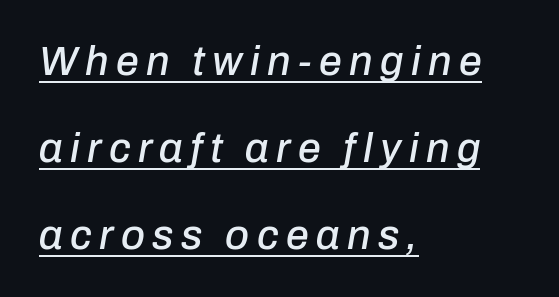
{"italic": "yes", "lean": "right", "slant_degrees": 10, "width": "normal", "stroke_contrast": "low", "x_height": "medium", "monospaced": "no", "underline": "yes", "align": "left", "line_spacing": "loose", "line_spacing_ratio": 2.12, "glyph_px": 41}
